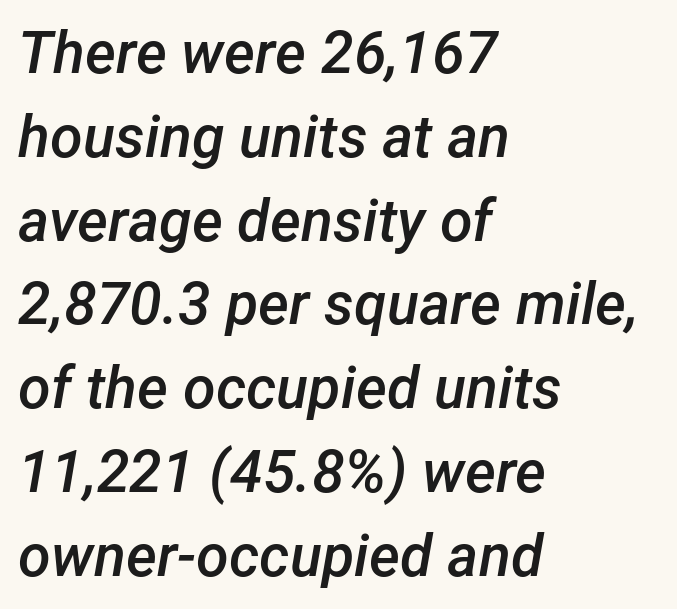
{"italic": "yes", "lean": "right", "slant_degrees": 12, "bold": "semi", "weight": "semibold", "width": "normal", "stroke_contrast": "low", "x_height": "medium", "monospaced": "no", "underline": "no", "align": "left", "line_spacing": "normal", "line_spacing_ratio": 1.42, "letter_spacing": "normal", "letter_spacing_em": 0.0, "glyph_px": 59}
